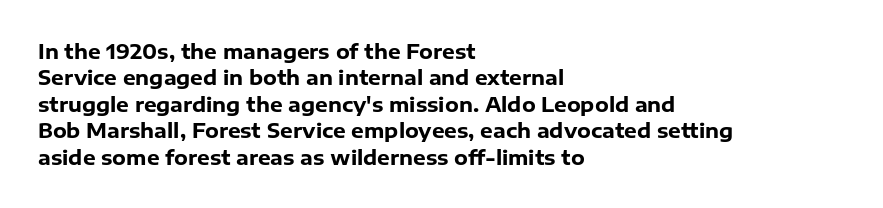
Q: Is the text bold? A: Yes.
Q: Is the text italic (slanted)? A: No, it is upright.
Q: Is the text underlined? A: No.
Q: How is the paragraph aligned? A: Left-aligned.
Q: Is the spacing between letters normal or unusually wide? A: Normal.
Q: Is the spacing between lines tight, normal or loose? A: Normal.
